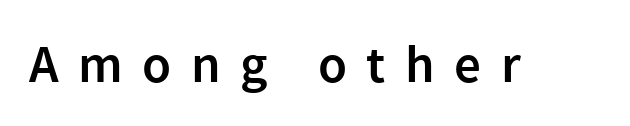
Q: Is the text bold? A: Semi-bold.
Q: Is the text italic (slanted)? A: No, it is upright.
Q: Is the typeface a serif or a sans-serif typeface? A: Sans-serif.
Q: Is the text underlined? A: No.
Q: Is the spacing between letters normal or unusually wide? A: Unusually wide.
Q: Width (condensed, normal, or wide)? A: Normal.
Q: x-height? A: Medium.
Q: Monospaced? A: No.
